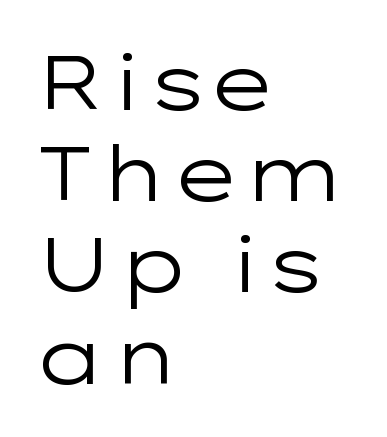
Looks like regular typesetting: each glyph gets only the width it needs. Posture: vertical. Teacher's note: observe the even left margin — that is flush-left alignment. Honestly, the letter spacing is just normal — you wouldn't notice it.
